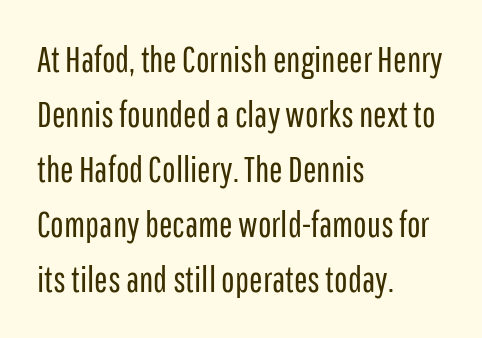
{"serif": "no", "italic": "no", "bold": "no", "weight": "regular", "width": "condensed", "stroke_contrast": "low", "x_height": "medium", "monospaced": "no", "underline": "no", "align": "left", "line_spacing": "normal", "line_spacing_ratio": 1.53, "letter_spacing": "normal", "letter_spacing_em": 0.0, "glyph_px": 36}
